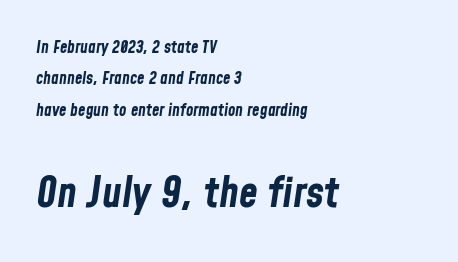
Q: Is the text bold? A: Yes.
Q: Is the text italic (slanted)? A: Yes, it leans right by about 8 degrees.
Q: Is the text underlined? A: No.
Q: How is the paragraph aligned? A: Left-aligned.
Q: Is the spacing between letters normal or unusually wide? A: Normal.
Q: Which block of text is set in a larger size, the first (top) or the second (bottom)? A: The second (bottom) one.
Q: Width (condensed, normal, or wide)? A: Condensed.
Q: Stroke contrast? A: Low.
Q: x-height? A: Medium.
Q: Monospaced? A: No.
